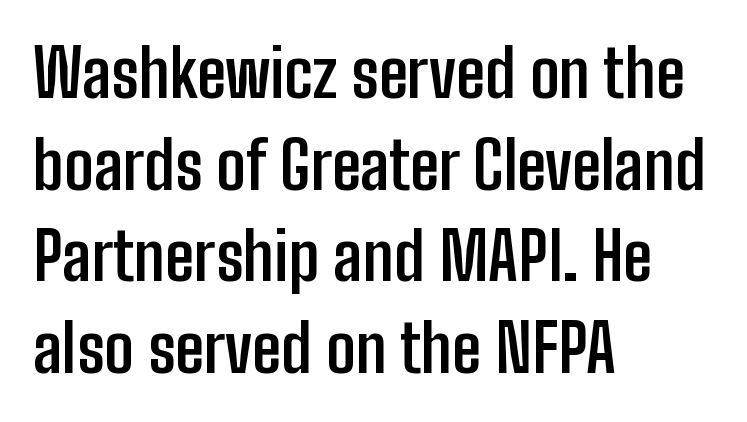
This block has exactly the height ordinary leading produces. Set as a true bold cut, around the 700 mark. Looks like regular typesetting: each glyph gets only the width it needs. The characters display no serif detailing; their extremities are plain. Compared with typical body copy, the letter spacing here is the same.
